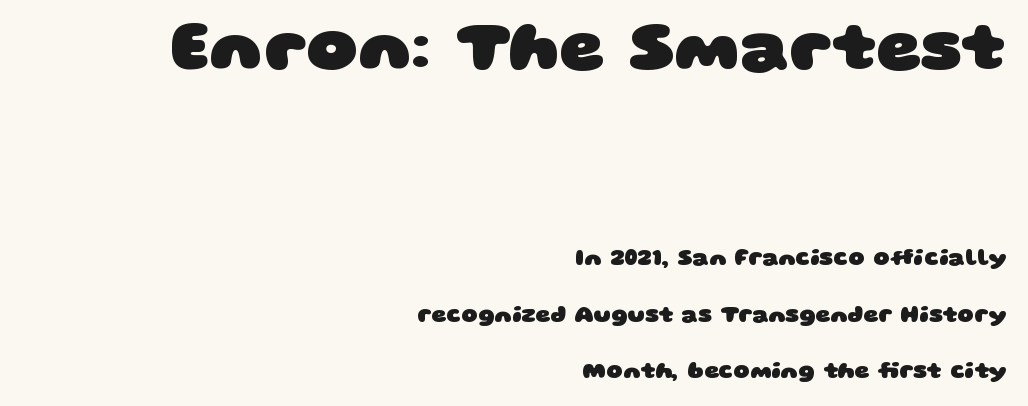
Q: Is the text bold? A: Yes.
Q: Is the typeface a serif or a sans-serif typeface? A: Sans-serif.
Q: Is the text underlined? A: No.
Q: How is the paragraph aligned? A: Right-aligned.
Q: Is the spacing between letters normal or unusually wide? A: Normal.
Q: Is the spacing between lines tight, normal or loose? A: Loose.
Q: Which block of text is set in a larger size, the first (top) or the second (bottom)? A: The first (top) one.
Q: Width (condensed, normal, or wide)? A: Wide.
Q: Stroke contrast? A: Low.
Q: x-height? A: Large.
Q: Monospaced? A: No.
